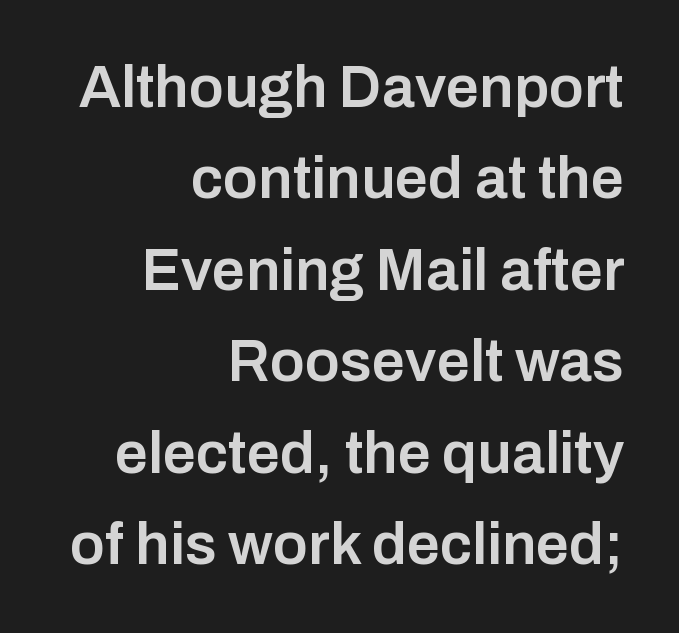
Standard letterfit; no display-style spreading of the glyphs. Leading: standard. Character widths vary here, with narrow letters taking less room than wide ones. Leftover space on each line is placed entirely before the opening word.
